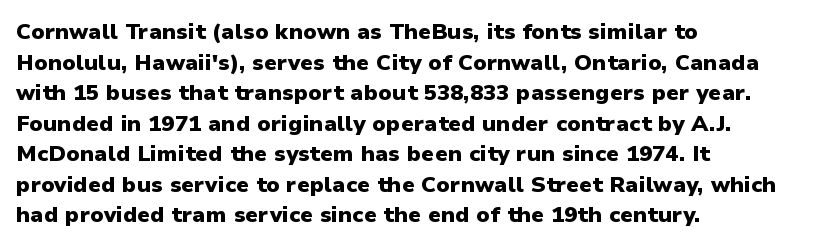
The image shows 22 px bold type, upright; set left-aligned, normal line spacing (1.39x), normal letter spacing, not underlined.
